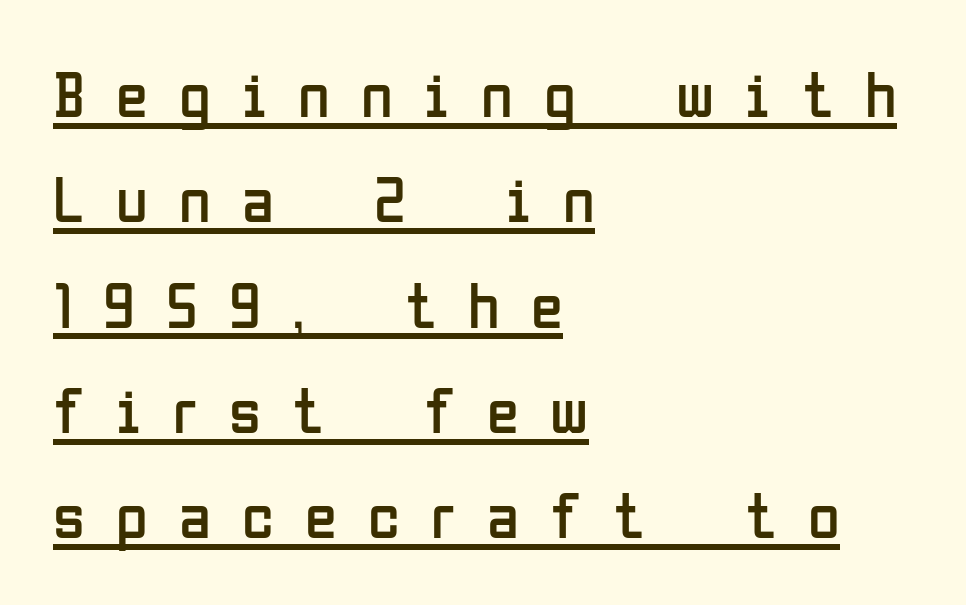
The image shows 65 px regular-weight, condensed sans-serif type, upright; set left-aligned, normal line spacing (1.62x), unusually wide letter spacing (+0.48 em), underlined; low stroke contrast and a medium x-height.
